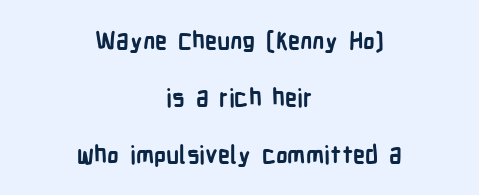
{"italic": "no", "bold": "yes", "underline": "no", "align": "center", "line_spacing": "loose", "line_spacing_ratio": 2.37, "letter_spacing": "normal", "letter_spacing_em": 0.0, "glyph_px": 24}
